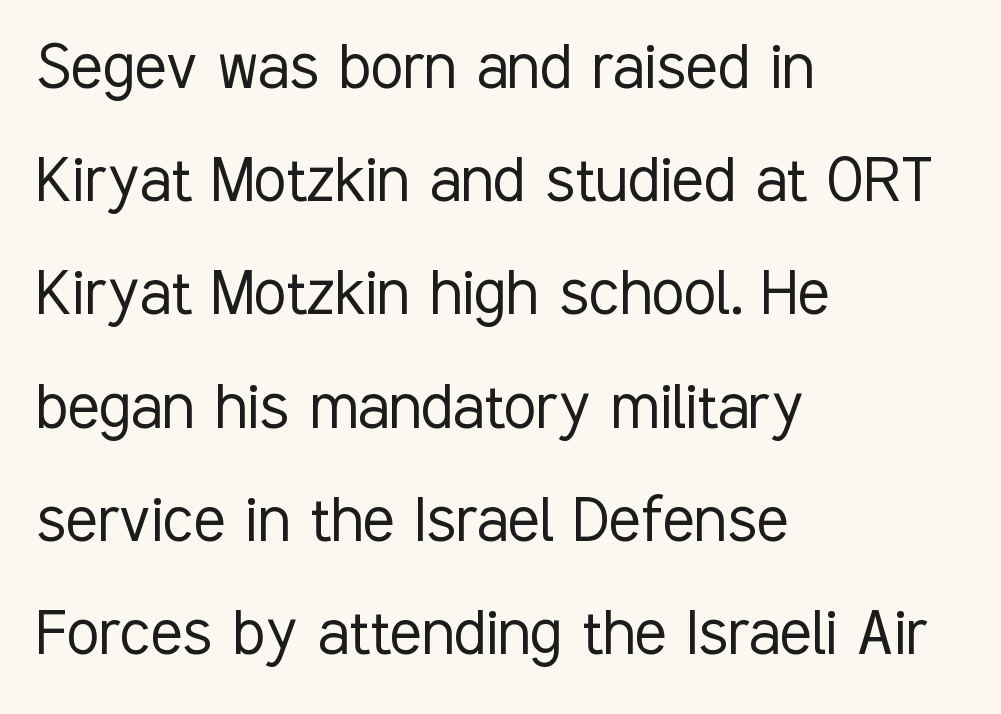
{"serif": "no", "italic": "no", "bold": "no", "weight": "light", "width": "condensed", "stroke_contrast": "low", "x_height": "medium", "monospaced": "no", "underline": "no", "align": "left", "line_spacing": "normal", "line_spacing_ratio": 1.53, "letter_spacing": "normal", "letter_spacing_em": 0.0, "glyph_px": 74}
